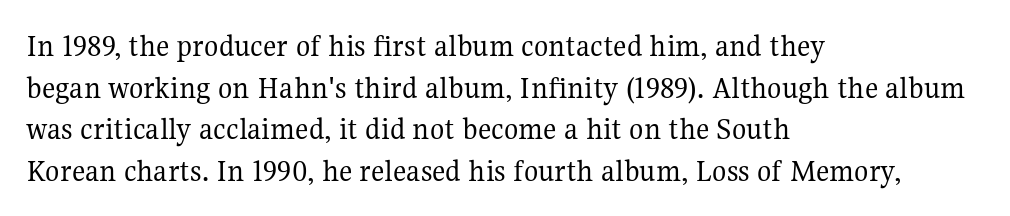
Q: Is the text bold? A: No.
Q: Is the text italic (slanted)? A: No, it is upright.
Q: Is the typeface a serif or a sans-serif typeface? A: Serif.
Q: Is the text underlined? A: No.
Q: How is the paragraph aligned? A: Left-aligned.
Q: Is the spacing between letters normal or unusually wide? A: Normal.
Q: Is the spacing between lines tight, normal or loose? A: Normal.
Q: Width (condensed, normal, or wide)? A: Normal.
Q: Stroke contrast? A: Medium.
Q: x-height? A: Medium.
Q: Monospaced? A: No.
